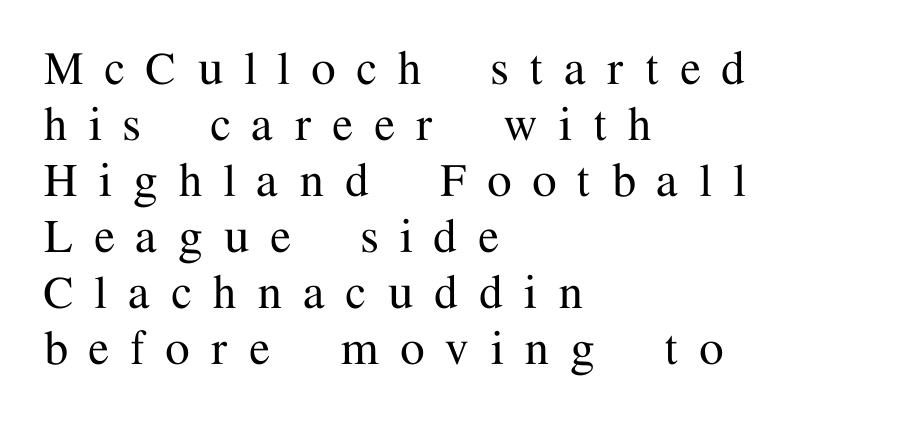
{"serif": "yes", "italic": "no", "width": "normal", "stroke_contrast": "medium", "x_height": "medium", "monospaced": "no", "underline": "no", "align": "left", "line_spacing": "tight", "line_spacing_ratio": 1.02, "letter_spacing": "wide", "letter_spacing_em": 0.4, "glyph_px": 55}
